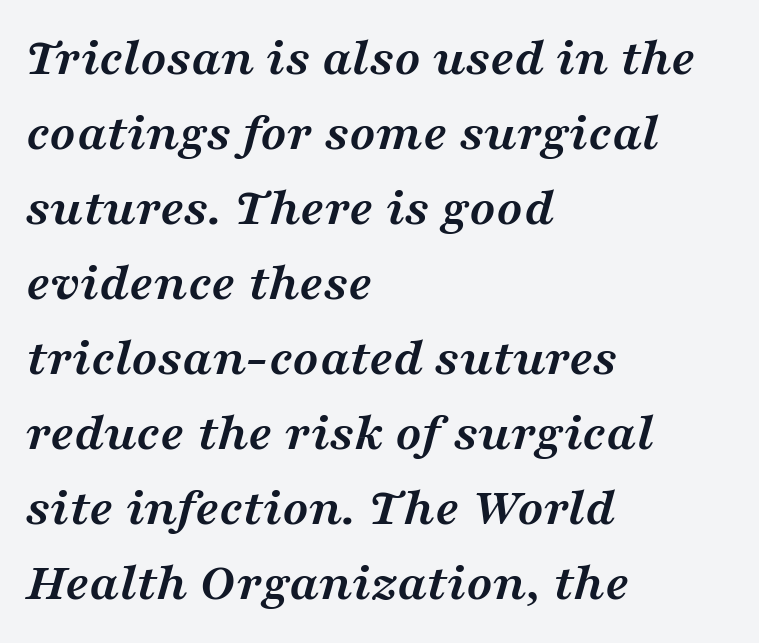
The image shows 54 px semibold, wide serif type, italic (leaning right); set left-aligned, normal line spacing (1.39x), normal letter spacing, not underlined; medium stroke contrast and a medium x-height.
